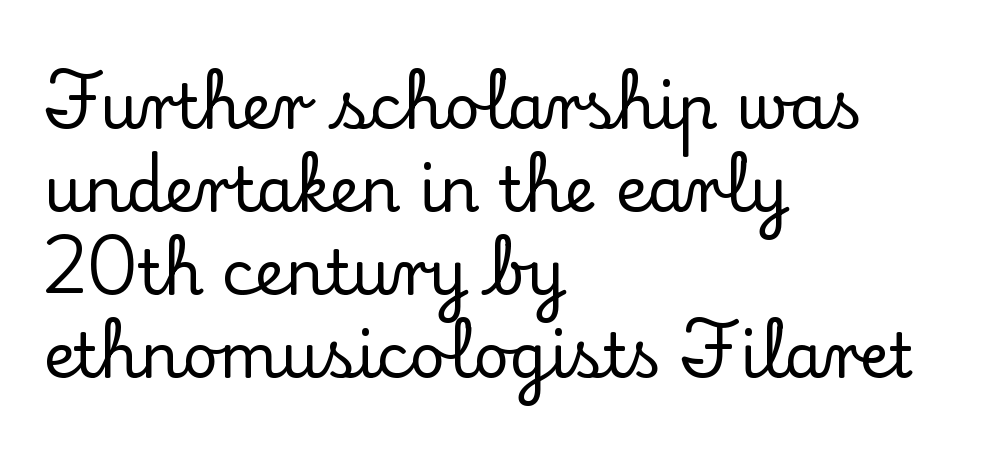
Unlike a clean sans, this face finishes its strokes with serifs. This sample keeps an unexceptional amount of space between lines. Descenders are the only things crossing below the line. Note the varied advance widths — an 'i' is clearly narrower than an 'm'. A typesetter would call this zero additional tracking. Characters remain perfectly vertical along every line.
